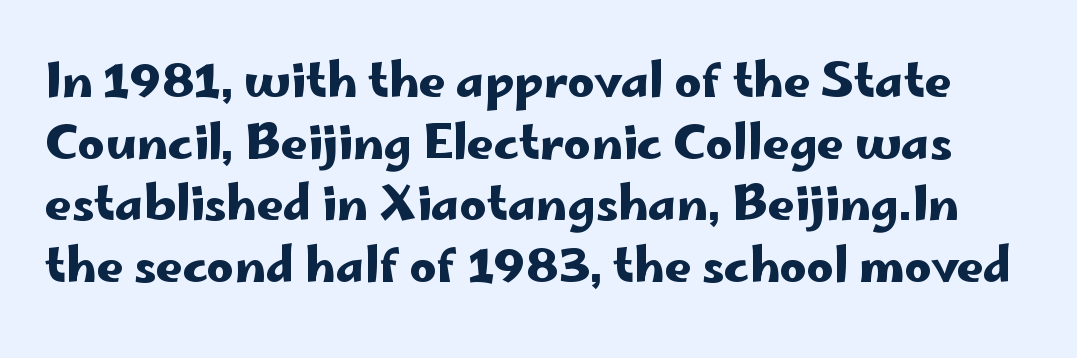
The image shows 47 px wide sans-serif type, upright; set normal line spacing (1.31x), normal letter spacing, not underlined; low stroke contrast and a small x-height.
